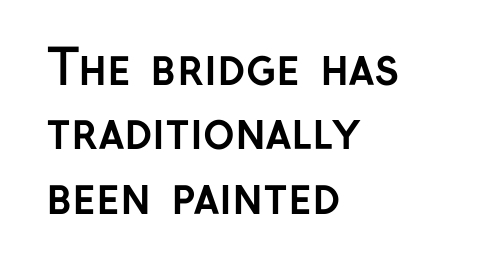
The image shows 48 px semibold sans-serif type, upright; set left-aligned, normal line spacing (1.34x), normal letter spacing, not underlined; low stroke contrast and a medium x-height.
